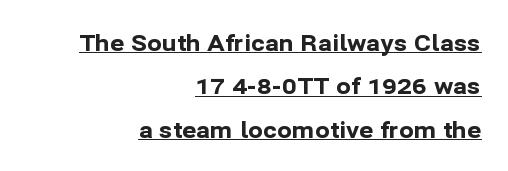
{"italic": "no", "bold": "yes", "underline": "yes", "align": "right", "line_spacing": "loose", "line_spacing_ratio": 1.97, "letter_spacing": "normal", "letter_spacing_em": 0.0, "glyph_px": 22}
